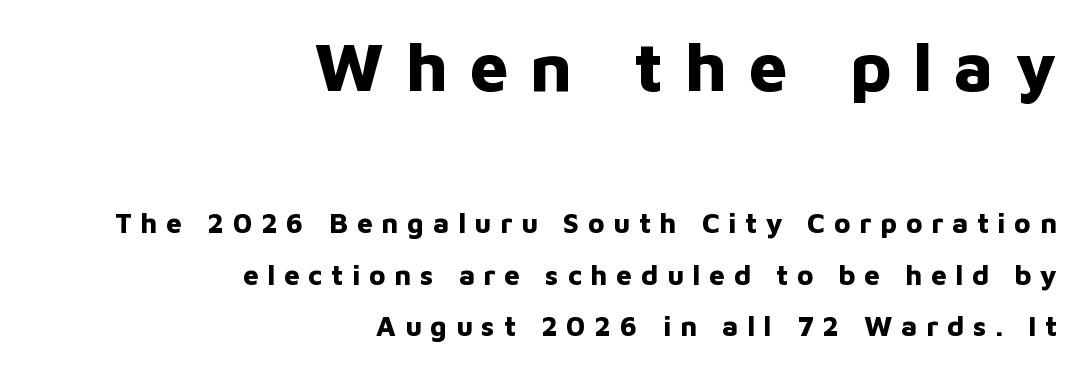
Q: Is the text bold? A: Yes.
Q: Is the text italic (slanted)? A: No, it is upright.
Q: Is the typeface a serif or a sans-serif typeface? A: Sans-serif.
Q: Is the text underlined? A: No.
Q: How is the paragraph aligned? A: Right-aligned.
Q: Is the spacing between letters normal or unusually wide? A: Unusually wide.
Q: Which block of text is set in a larger size, the first (top) or the second (bottom)? A: The first (top) one.
Q: Width (condensed, normal, or wide)? A: Normal.
Q: Stroke contrast? A: Low.
Q: x-height? A: Medium.
Q: Monospaced? A: No.
